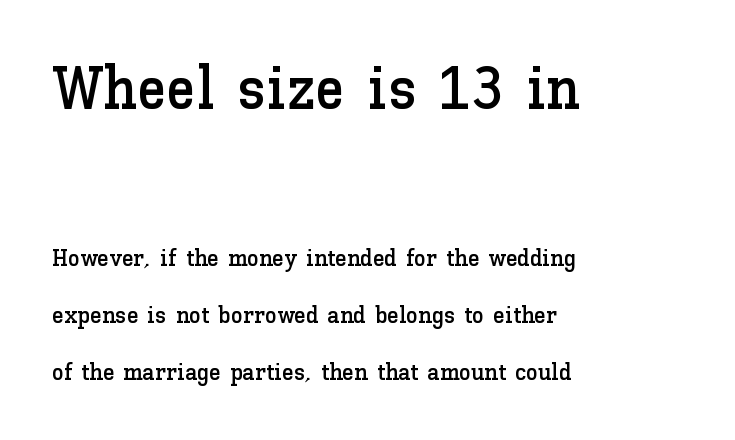
The letters advance in unequal steps, a hallmark of proportional type. Quick note: interline space is abundant. Note: larger setting up top, smaller setting below. Check under the words: just untouched page. Unlike italic type, these characters show no tilt at all. In CSS terms this would be text-align: left.
